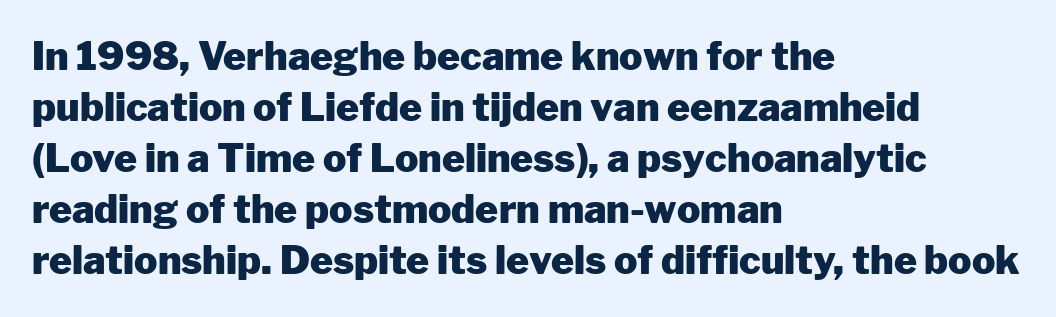
Q: Is the text bold? A: Yes.
Q: Is the text italic (slanted)? A: No, it is upright.
Q: Is the typeface a serif or a sans-serif typeface? A: Sans-serif.
Q: Is the text underlined? A: No.
Q: How is the paragraph aligned? A: Left-aligned.
Q: Is the spacing between letters normal or unusually wide? A: Normal.
Q: Is the spacing between lines tight, normal or loose? A: Normal.
Q: Width (condensed, normal, or wide)? A: Normal.
Q: Stroke contrast? A: Low.
Q: x-height? A: Medium.
Q: Monospaced? A: No.
